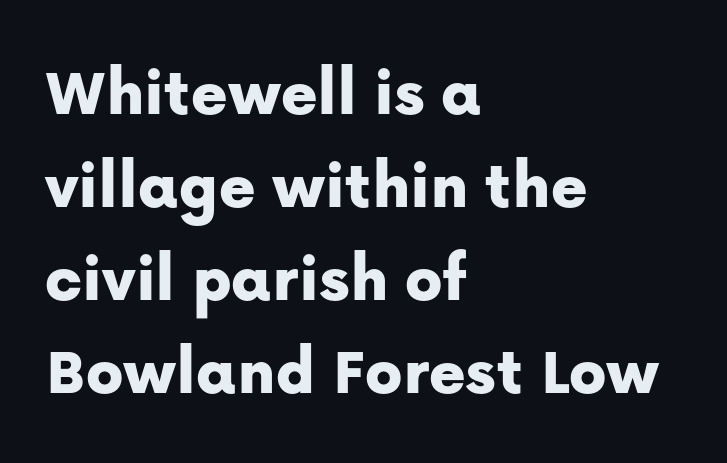
Observe the absence of serifs on each vertical stroke in this sample. Is there any slant? The stems are plumb. Default kerning and tracking; the words read as compact shapes. No word sits above an underline. Visually the block forms a straight wall on the left and a jagged coastline on the right. You could not count columns in this text — the font is proportionally spaced.
